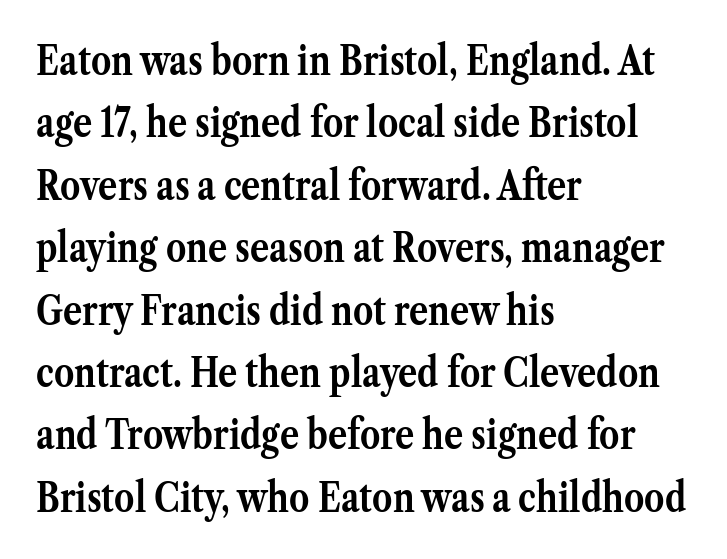
Q: Is the text bold? A: Yes.
Q: Is the text italic (slanted)? A: No, it is upright.
Q: Is the typeface a serif or a sans-serif typeface? A: Serif.
Q: Is the text underlined? A: No.
Q: How is the paragraph aligned? A: Left-aligned.
Q: Is the spacing between letters normal or unusually wide? A: Normal.
Q: Is the spacing between lines tight, normal or loose? A: Normal.
Q: Width (condensed, normal, or wide)? A: Normal.
Q: Stroke contrast? A: Medium.
Q: x-height? A: Medium.
Q: Monospaced? A: No.
